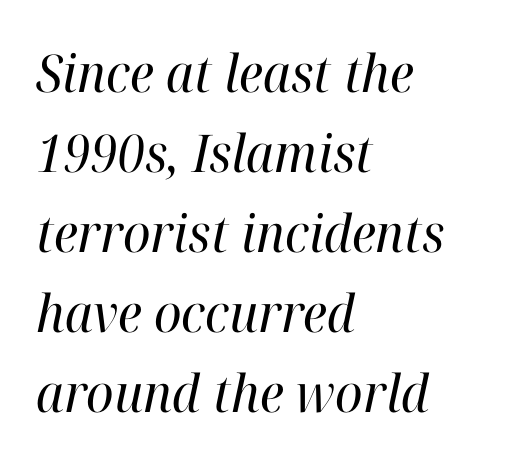
Q: Is the text bold? A: No.
Q: Is the text italic (slanted)? A: Yes, it leans right by about 12 degrees.
Q: Is the typeface a serif or a sans-serif typeface? A: Serif.
Q: Is the text underlined? A: No.
Q: How is the paragraph aligned? A: Left-aligned.
Q: Is the spacing between letters normal or unusually wide? A: Normal.
Q: Is the spacing between lines tight, normal or loose? A: Normal.
Q: Width (condensed, normal, or wide)? A: Normal.
Q: Stroke contrast? A: High.
Q: x-height? A: Medium.
Q: Monospaced? A: No.
